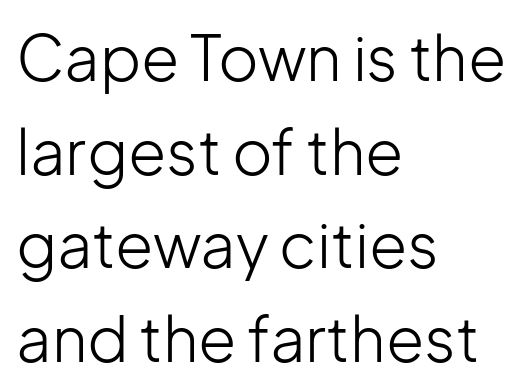
Q: Is the text bold? A: No.
Q: Is the text italic (slanted)? A: No, it is upright.
Q: Is the typeface a serif or a sans-serif typeface? A: Sans-serif.
Q: Is the text underlined? A: No.
Q: How is the paragraph aligned? A: Left-aligned.
Q: Is the spacing between letters normal or unusually wide? A: Normal.
Q: Is the spacing between lines tight, normal or loose? A: Normal.
Q: Width (condensed, normal, or wide)? A: Normal.
Q: Stroke contrast? A: Low.
Q: x-height? A: Medium.
Q: Monospaced? A: No.
